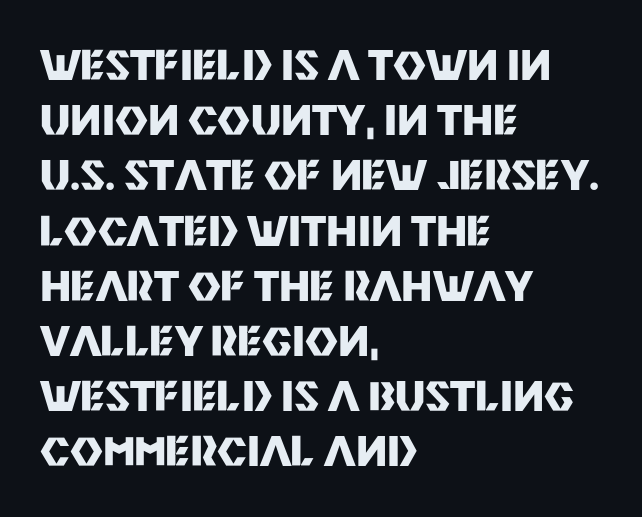
Character widths vary here, with narrow letters taking less room than wide ones. Stroke terminals: plain, sans-serif. Students, this is bold: see how much ink each stroke carries. In terms of posture, this sample is upright. The letterforms sit shoulder to shoulder at normal distance.
